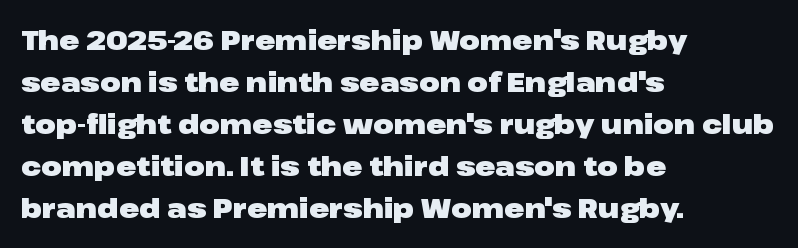
Nothing unusual about the tracking: characters are spaced as the font intends. Layout note: lines flush left. Does the lettering tilt? It doesn't — this is upright. The characters look thick and weighty, a clear bold. If you measured baseline to baseline, you'd find a middling distance. Underlining? Definitely not there.
